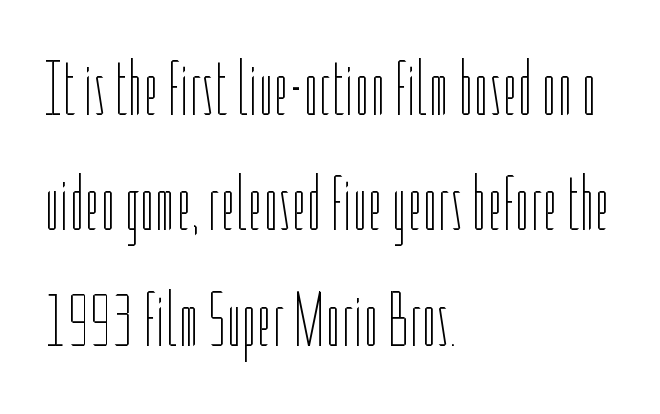
This sample is left-justified, so line endings fall wherever the words run out. Between one letter and the next there's only the usual sliver of space. The passage shown is not underscored anywhere. When letters stand straight like this, we call the style roman or upright.
